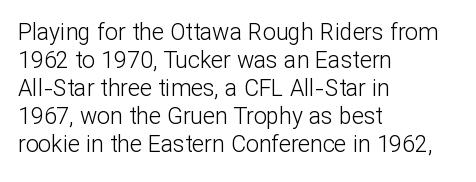
Every stem runs plumb, perpendicular to the baseline. Layout note: lines flush left. Decoration check: the copy has no underline. Short note: letters normally spaced.
